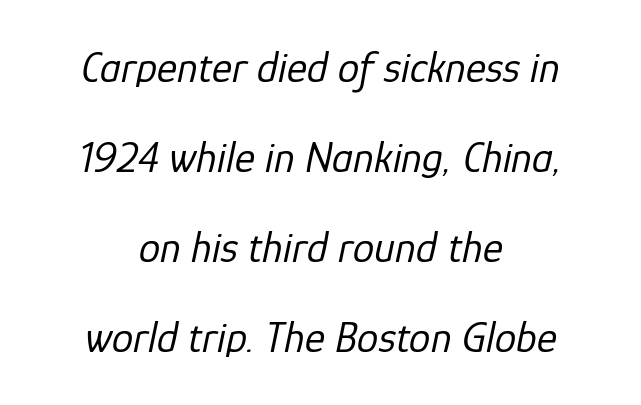
Q: Is the text bold? A: No.
Q: Is the text italic (slanted)? A: Yes, it leans right by about 12 degrees.
Q: Is the text underlined? A: No.
Q: How is the paragraph aligned? A: Centered.
Q: Is the spacing between letters normal or unusually wide? A: Normal.
Q: Is the spacing between lines tight, normal or loose? A: Loose.
Q: Width (condensed, normal, or wide)? A: Normal.
Q: Stroke contrast? A: Low.
Q: x-height? A: Medium.
Q: Monospaced? A: No.
